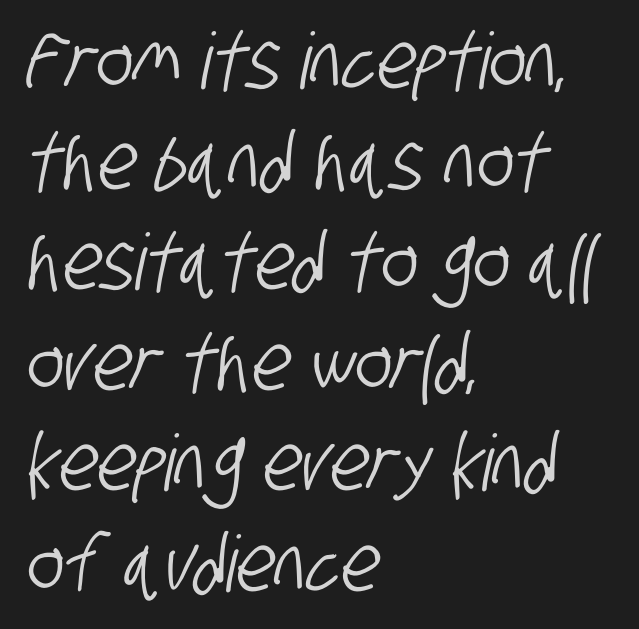
Leftover space on each line is placed entirely after the last word. What kind of face is this? One without serifs — a sans. One glance says typical: line gaps are just what's usual. The area under the type is left untouched.
